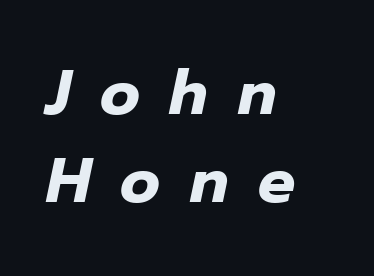
{"italic": "yes", "lean": "right", "slant_degrees": 12, "bold": "yes", "weight": "heavy", "width": "normal", "stroke_contrast": "low", "x_height": "medium", "monospaced": "no", "underline": "no", "align": "left", "line_spacing": "normal", "line_spacing_ratio": 1.42, "letter_spacing": "wide", "letter_spacing_em": 0.48, "glyph_px": 62}
